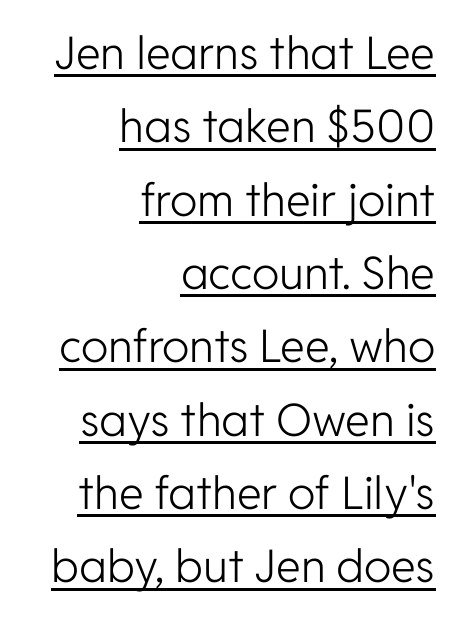
Think of a printed novel: that variable character pitch is what you see here. Posture: vertical. The lines sit at an ordinary, default distance from one another. The passage is arranged like a letterhead date or caption credit — flush right. No chunkiness to these letters — they're not bold.
